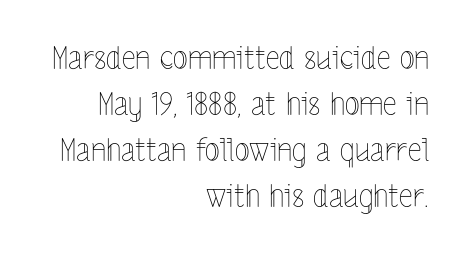
Whoever set this chose a conventional vertical rhythm. In terms of posture, this sample is upright. Has an underline been added? It has not. Each letter keeps its own natural width here, so spacing adapts to shape. A flush-right, rag-left setting is used for this passage. The weight would be labelled regular, book, light, or lighter still.
